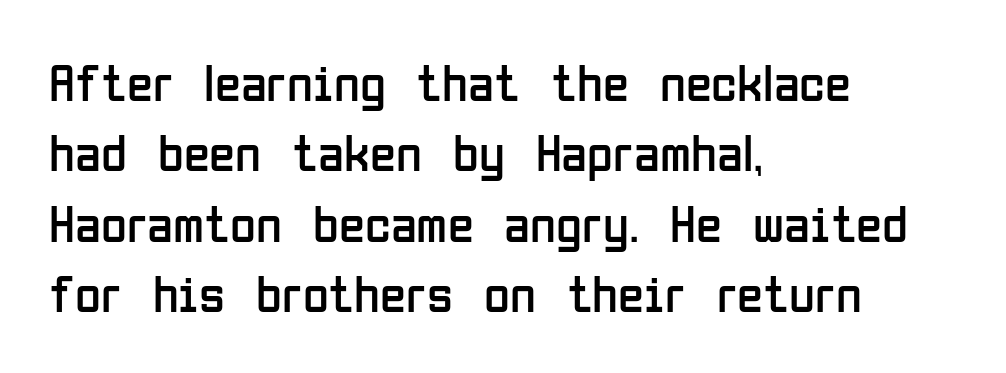
The image shows 53 px regular-weight, condensed sans-serif type, upright; set left-aligned, normal line spacing (1.33x), normal letter spacing, not underlined; low stroke contrast and a medium x-height.
